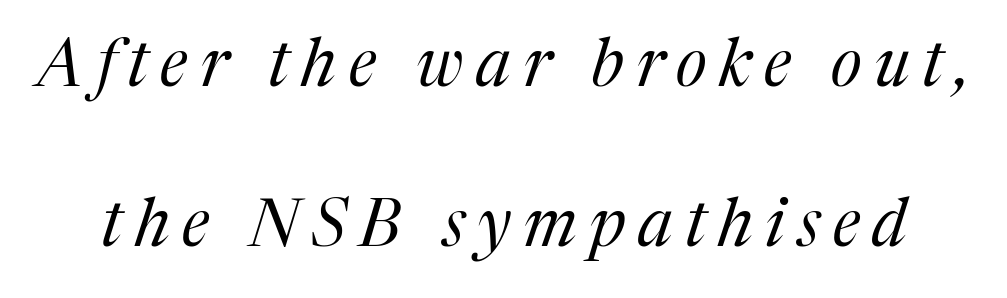
Slant detected: the letters are inclined. Weight: in the light-to-regular range. This is serif lettering, the kind often seen in printed books. The vertical gap from one line to the next is large. Here the designer chose a conventional face with non-uniform glyph widths.
